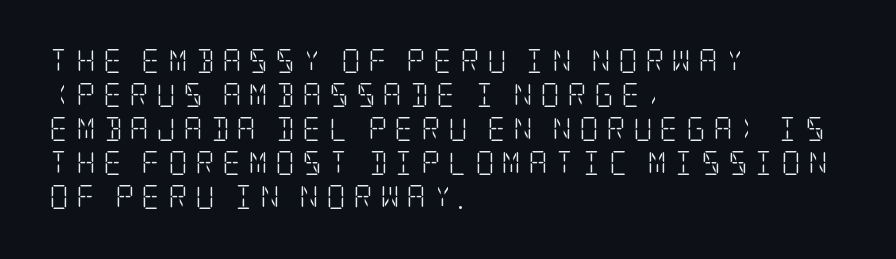
The letters look calm and open, with moderate or lighter stems. The gap between lines stays unmarked. A typesetter would mark this as roman, not italic. This sample is left-justified, so line endings fall wherever the words run out.
